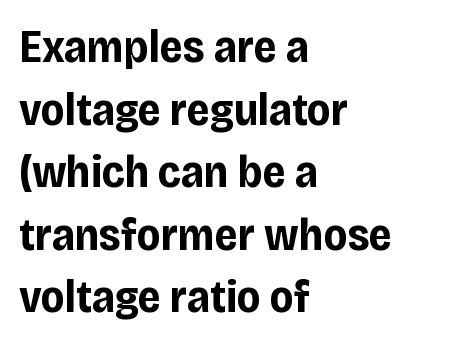
The image shows 46 px bold, condensed sans-serif type, upright; set left-aligned, normal line spacing (1.36x), normal letter spacing, not underlined; low stroke contrast and a large x-height.
